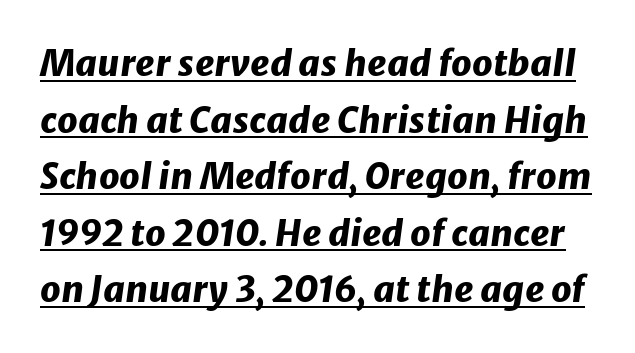
{"italic": "yes", "lean": "right", "slant_degrees": 8, "bold": "yes", "weight": "heavy", "width": "normal", "stroke_contrast": "low", "x_height": "medium", "monospaced": "no", "underline": "yes", "line_spacing": "normal", "line_spacing_ratio": 1.57, "letter_spacing": "normal", "letter_spacing_em": 0.0, "glyph_px": 36}
